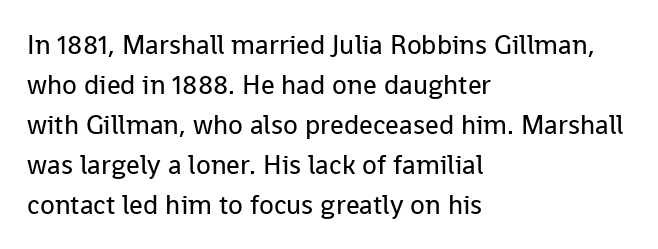
Italic: no, the glyphs are upright roman. Observe the ordinary spacing: letters are neighbours, not strangers. Line spacing here is normal. The zone under the glyphs is completely vacant. These lines stack with their left ends in a neat column.
